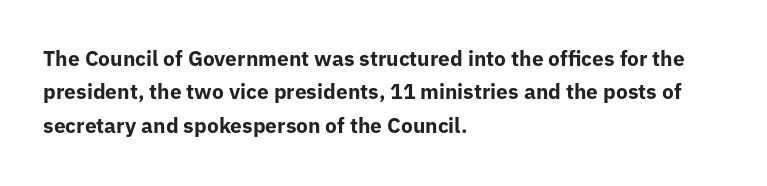
Q: Is the text bold? A: Yes.
Q: Is the text italic (slanted)? A: No, it is upright.
Q: Is the text underlined? A: No.
Q: How is the paragraph aligned? A: Left-aligned.
Q: Is the spacing between letters normal or unusually wide? A: Normal.
Q: Is the spacing between lines tight, normal or loose? A: Normal.
